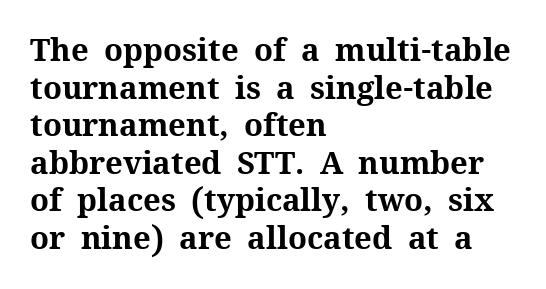
{"serif": "yes", "italic": "no", "bold": "yes", "weight": "bold", "width": "normal", "stroke_contrast": "medium", "x_height": "medium", "monospaced": "no", "underline": "no", "align": "left", "line_spacing_ratio": 1.21, "letter_spacing": "normal", "letter_spacing_em": 0.0, "glyph_px": 31}
